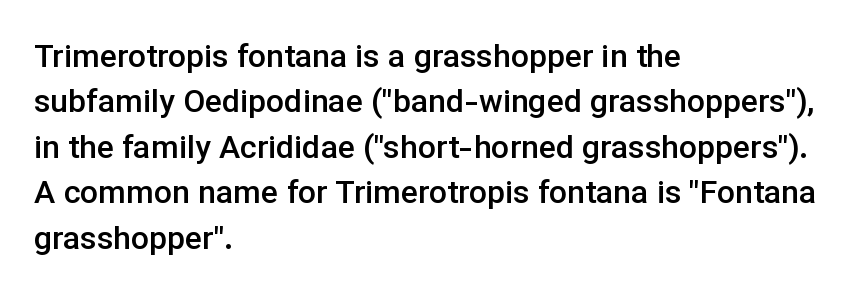
{"serif": "no", "italic": "no", "bold": "semi", "weight": "semibold", "width": "normal", "stroke_contrast": "low", "x_height": "medium", "monospaced": "no", "underline": "no", "align": "left", "line_spacing": "normal", "line_spacing_ratio": 1.42, "letter_spacing": "normal", "letter_spacing_em": 0.0, "glyph_px": 32}
